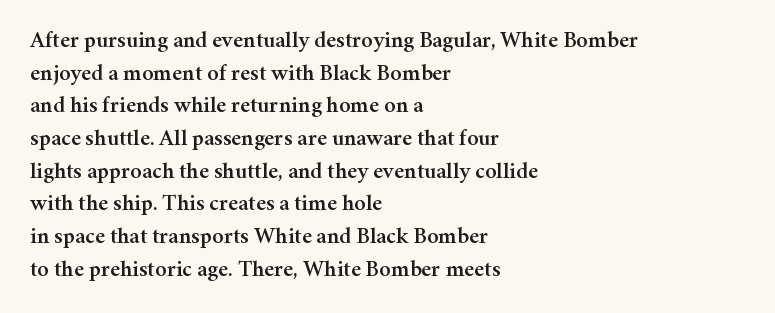
All the whitespace from short lines collects on the right. Standard letterfit; no display-style spreading of the glyphs. The area under the type is left untouched. Characters remain perfectly vertical along every line. If you measured baseline to baseline, you'd find a middling distance.
